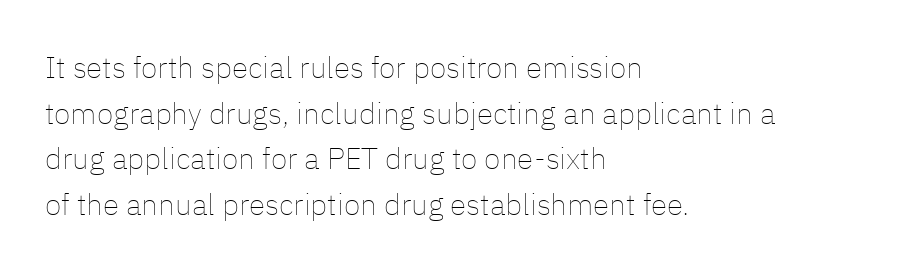
{"italic": "no", "bold": "no", "weight": "thin", "width": "normal", "stroke_contrast": "low", "x_height": "medium", "monospaced": "no", "underline": "no", "align": "left", "line_spacing": "normal", "line_spacing_ratio": 1.52, "letter_spacing": "normal", "letter_spacing_em": 0.0, "glyph_px": 30}
